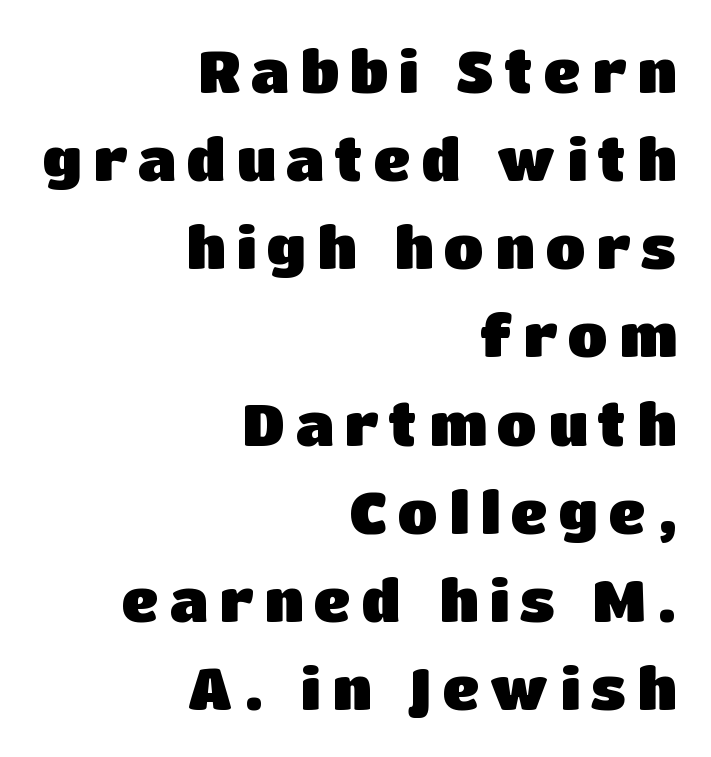
The image shows 58 px heavy sans-serif type, upright; set right-aligned, normal line spacing (1.52x), not underlined; low stroke contrast and a large x-height.
